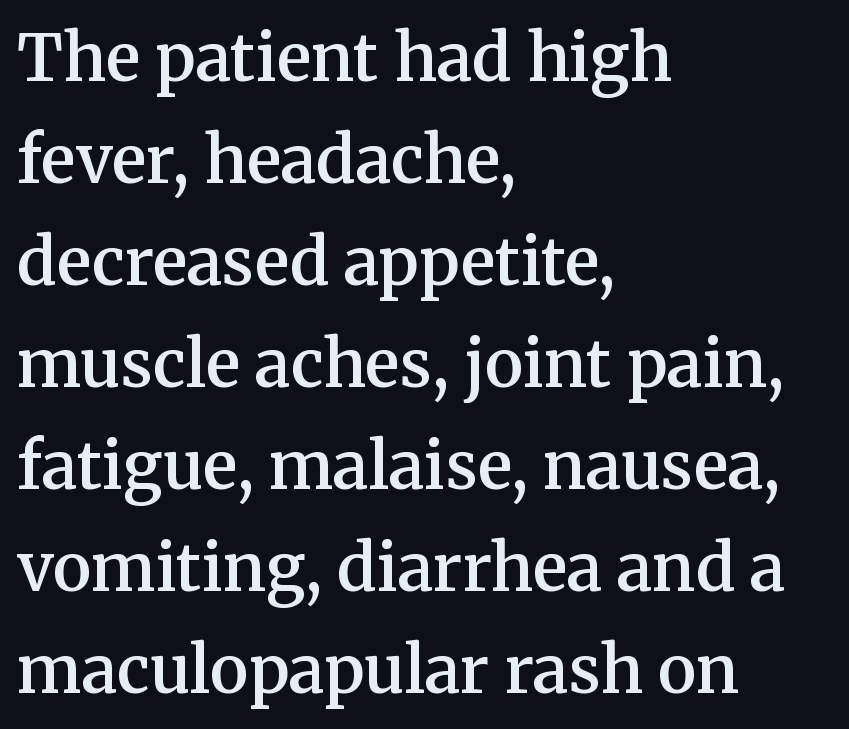
Q: Is the text bold? A: Semi-bold.
Q: Is the text italic (slanted)? A: No, it is upright.
Q: Is the typeface a serif or a sans-serif typeface? A: Serif.
Q: Is the text underlined? A: No.
Q: How is the paragraph aligned? A: Left-aligned.
Q: Is the spacing between letters normal or unusually wide? A: Normal.
Q: Is the spacing between lines tight, normal or loose? A: Normal.
Q: Width (condensed, normal, or wide)? A: Normal.
Q: Stroke contrast? A: Medium.
Q: x-height? A: Medium.
Q: Monospaced? A: No.
